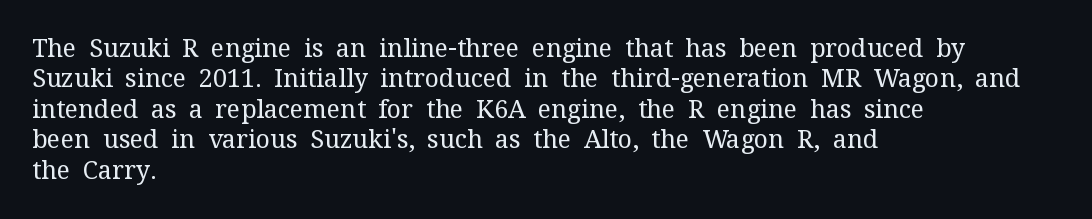
Q: Is the text bold? A: No.
Q: Is the text italic (slanted)? A: No, it is upright.
Q: Is the text underlined? A: No.
Q: How is the paragraph aligned? A: Left-aligned.
Q: Is the spacing between letters normal or unusually wide? A: Normal.
